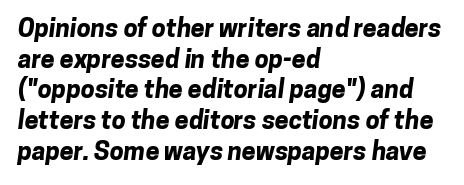
Q: Is the text bold? A: Yes.
Q: Is the text underlined? A: No.
Q: How is the paragraph aligned? A: Left-aligned.
Q: Is the spacing between letters normal or unusually wide? A: Normal.
